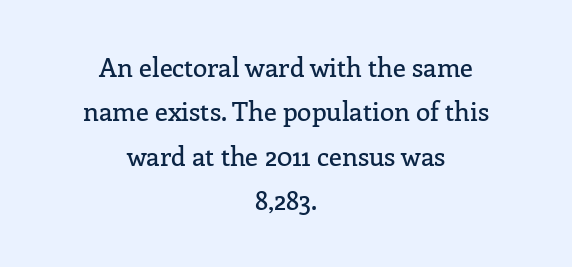
The image shows 26 px text type, upright; set centered, line spacing 1.71x, normal letter spacing, not underlined.
